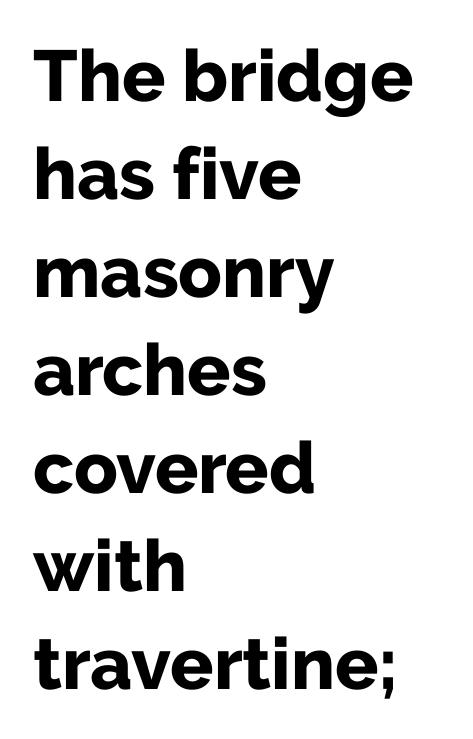
The rendering shows plain stroke endings on the letterforms — a sans-serif design. Line beginnings align vertically; line endings do not. Tracking here is standard; glyphs follow each other at the usual distance. The face used here is proportionally spaced, like ordinary book or web type. No word sits above an underline.
